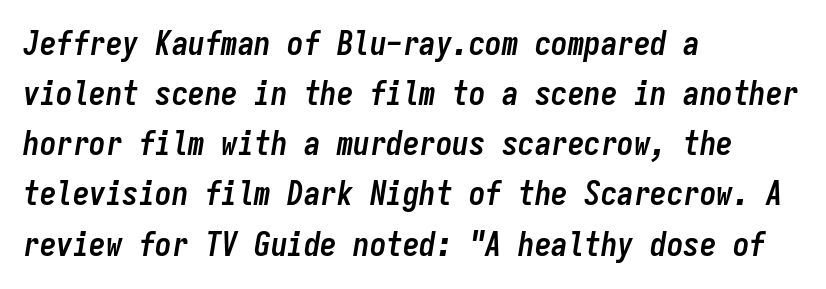
{"italic": "yes", "lean": "right", "slant_degrees": 9, "bold": "yes", "weight": "semibold", "width": "condensed", "stroke_contrast": "low", "x_height": "medium", "monospaced": "yes", "underline": "no", "align": "left", "line_spacing": "normal", "line_spacing_ratio": 1.52, "letter_spacing": "normal", "letter_spacing_em": 0.0, "glyph_px": 33}
